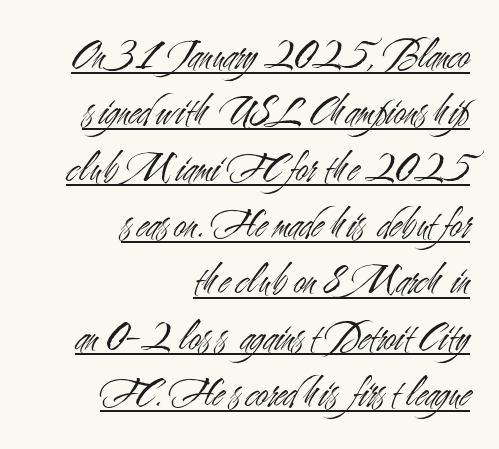
Whoever set this chose a conventional vertical rhythm. Letters have the restrained weight of plain body copy at most. Horizontal alignment here is rightward, an uncommon choice for prose. There is no visible air inserted between adjacent glyphs. Looks like regular typesetting: each glyph gets only the width it needs.
